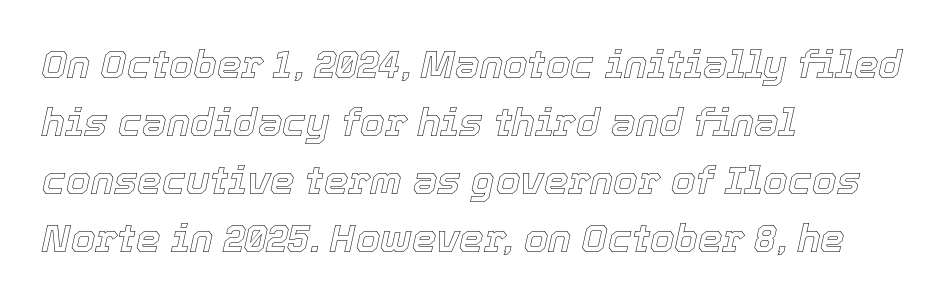
{"italic": "yes", "lean": "right", "slant_degrees": 12, "width": "normal", "x_height": "medium", "monospaced": "no", "underline": "no", "align": "left", "line_spacing": "normal", "line_spacing_ratio": 1.49, "letter_spacing": "normal", "letter_spacing_em": 0.0, "glyph_px": 39}
